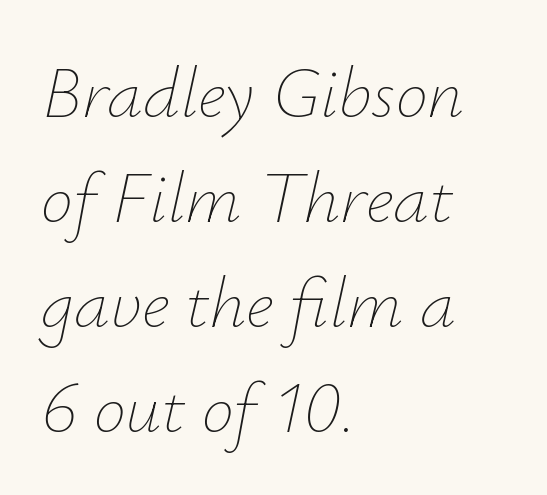
This rendering uses left alignment, leaving the right contour irregular. Descender tails drop into unmarked territory. Here the designer chose a conventional face with non-uniform glyph widths. The passage shown is not bold in any degree. Vertical spacing — default. The specimen reads as italic at a glance.
